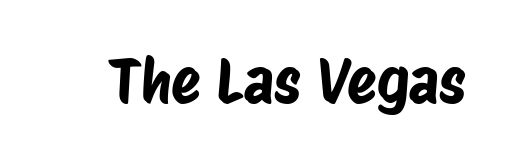
Q: Is the typeface a serif or a sans-serif typeface? A: Sans-serif.
Q: Is the text underlined? A: No.
Q: Is the spacing between letters normal or unusually wide? A: Normal.
Q: Width (condensed, normal, or wide)? A: Condensed.
Q: Stroke contrast? A: Low.
Q: x-height? A: Large.
Q: Monospaced? A: No.
